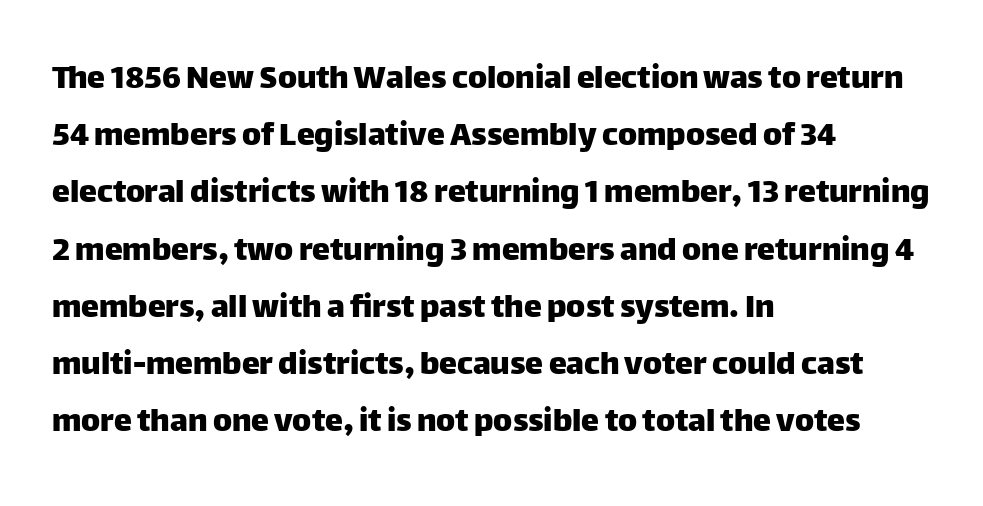
Varying glyph widths throughout — classic text-font behaviour. The text was rendered using a sans face with plain stroke endings. This is roman type, the default non-slanted kind. Reading down the column, the eye jumps a familiar distance to each next line.
